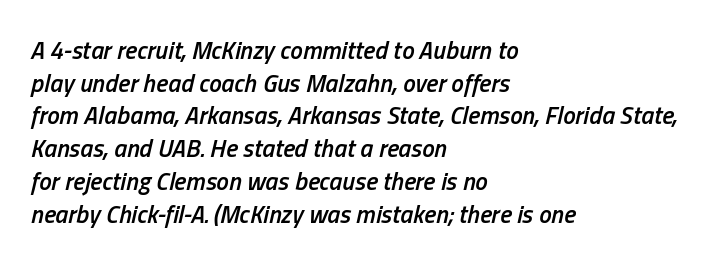
A typesetter would call this leading conventional body-copy spacing. The passage shown has conventional tracking throughout. The passage is arranged the way most books set body copy — flush left. Stems and bowls a touch heavier than normal — semibold.
